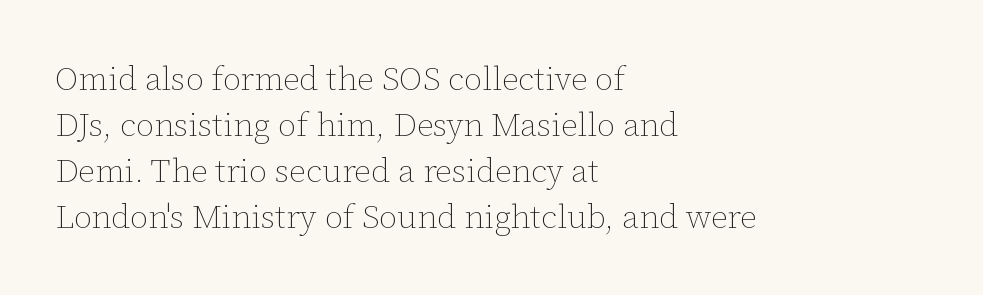
{"italic": "no", "bold": "no", "weight": "thin", "width": "normal", "stroke_contrast": "low", "x_height": "medium", "monospaced": "no", "underline": "no", "align": "left", "line_spacing": "normal", "line_spacing_ratio": 1.39, "letter_spacing": "normal", "letter_spacing_em": 0.0, "glyph_px": 33}
